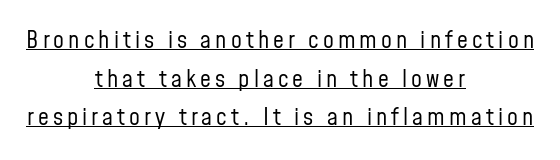
The image shows 24 px text type, upright; set centered, normal line spacing (1.61x), underlined.
